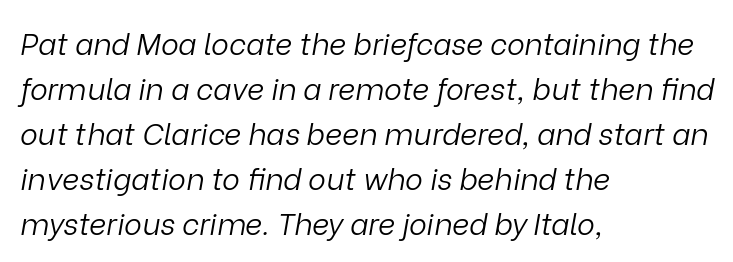
Q: Is the text bold? A: No.
Q: Is the text italic (slanted)? A: Yes, it leans right by about 9 degrees.
Q: Is the text underlined? A: No.
Q: How is the paragraph aligned? A: Left-aligned.
Q: Is the spacing between letters normal or unusually wide? A: Normal.
Q: Is the spacing between lines tight, normal or loose? A: Normal.
Q: Width (condensed, normal, or wide)? A: Normal.
Q: Stroke contrast? A: Low.
Q: x-height? A: Medium.
Q: Monospaced? A: No.
